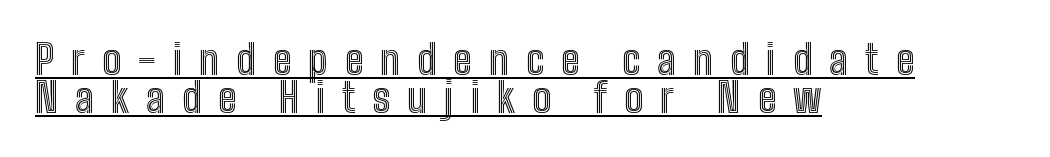
Q: Is the text italic (slanted)? A: No, it is upright.
Q: Is the text underlined? A: Yes.
Q: How is the paragraph aligned? A: Left-aligned.
Q: Is the spacing between letters normal or unusually wide? A: Unusually wide.
Q: Is the spacing between lines tight, normal or loose? A: Tight.
Q: Width (condensed, normal, or wide)? A: Condensed.
Q: x-height? A: Medium.
Q: Monospaced? A: No.
